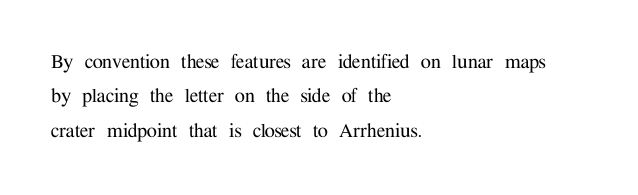
If you drew a ruler down the left edge, every line would touch it. Any mark beneath the type? The region is blank. Vertical spacing — default. It's the straight-up-and-down kind of type.
